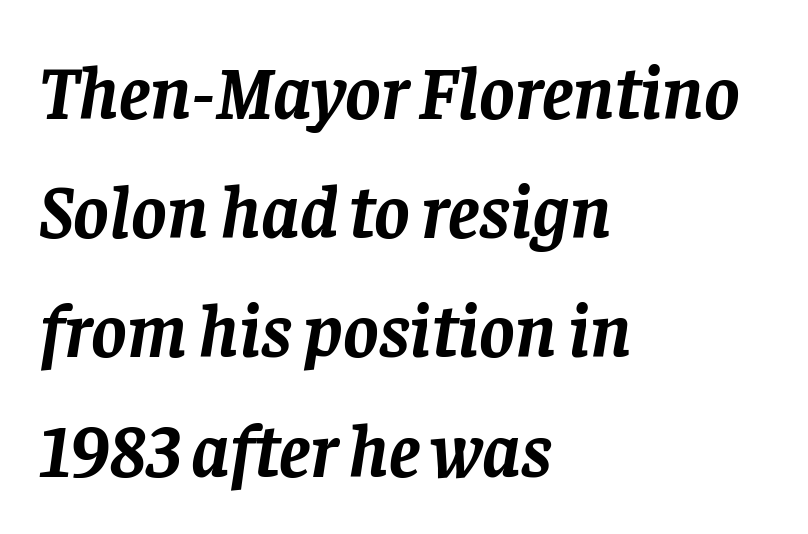
Every letter is thick-stroked: bold, no question. Anything drawn beneath the words? Only blank space. Line starts are locked; line ends wander. Posture: slanted. In terms of letterspacing, this is plain default setting. Horizontal bands of white between lines are of average thickness.
